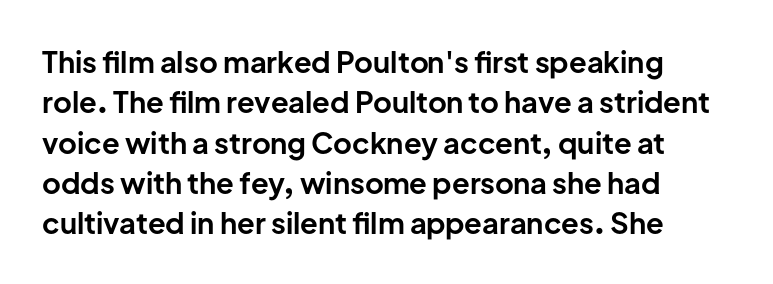
A typesetter would mark this as roman, not italic. Heavy, bold letterforms. The passage shown has conventional tracking throughout. No feet cap the strokes, marking this as sans-serif type.
